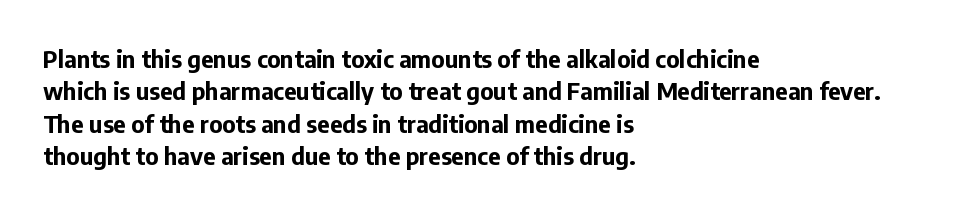
{"italic": "no", "bold": "yes", "underline": "no", "align": "left", "line_spacing": "normal", "line_spacing_ratio": 1.35, "letter_spacing": "normal", "letter_spacing_em": 0.0, "glyph_px": 24}
